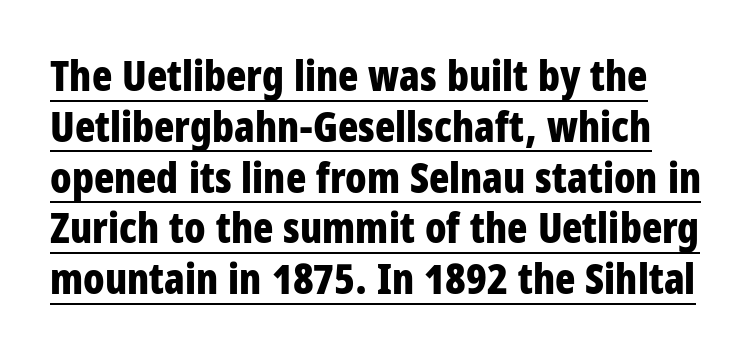
You'd pick this weight for a headline — it's a proper bold. Every word sits above its own underline. There is no visible air inserted between adjacent glyphs. The rendering uses natural spacing where letterforms have individual widths.
